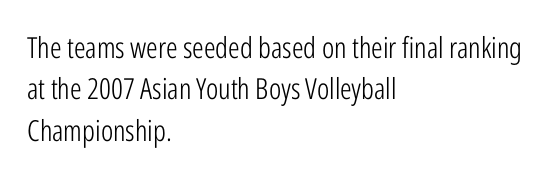
Q: Is the text bold? A: No.
Q: Is the text italic (slanted)? A: No, it is upright.
Q: Is the typeface a serif or a sans-serif typeface? A: Sans-serif.
Q: Is the text underlined? A: No.
Q: How is the paragraph aligned? A: Left-aligned.
Q: Is the spacing between letters normal or unusually wide? A: Normal.
Q: Is the spacing between lines tight, normal or loose? A: Normal.
Q: Width (condensed, normal, or wide)? A: Condensed.
Q: Stroke contrast? A: Low.
Q: x-height? A: Medium.
Q: Monospaced? A: No.
